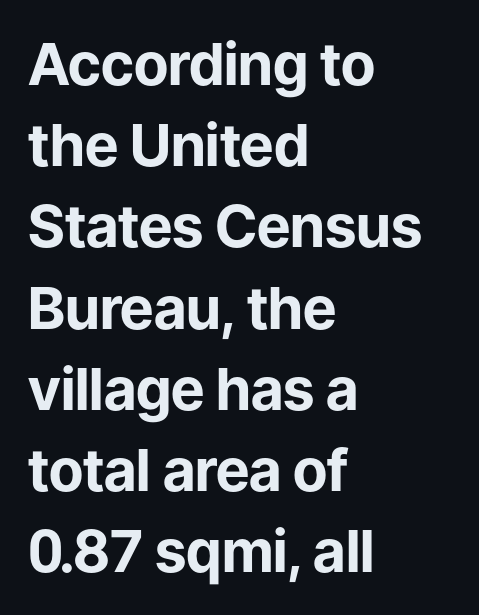
{"serif": "no", "italic": "no", "bold": "yes", "weight": "bold", "width": "normal", "stroke_contrast": "low", "x_height": "medium", "monospaced": "no", "underline": "no", "align": "left", "line_spacing": "normal", "line_spacing_ratio": 1.4, "letter_spacing": "normal", "letter_spacing_em": 0.0, "glyph_px": 58}
